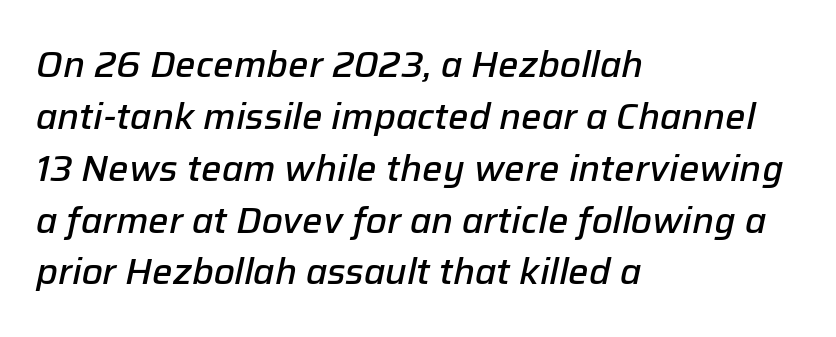
{"italic": "yes", "lean": "right", "slant_degrees": 12, "bold": "semi", "weight": "semibold", "width": "normal", "stroke_contrast": "low", "x_height": "medium", "monospaced": "no", "underline": "no", "align": "left", "line_spacing": "normal", "line_spacing_ratio": 1.44, "letter_spacing": "normal", "letter_spacing_em": 0.0, "glyph_px": 36}
